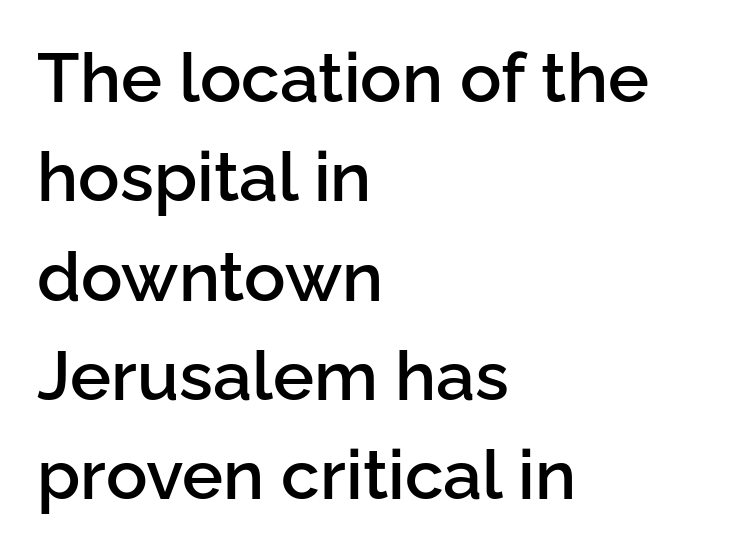
Lines of text with bare space underneath. Whoever set this chose a conventional vertical rhythm. This sample has the flowing, uneven cadence of proportional lettering. Firm but not heavy-handed strokes: this text is semibold. These lines were composed using upright roman letters.
